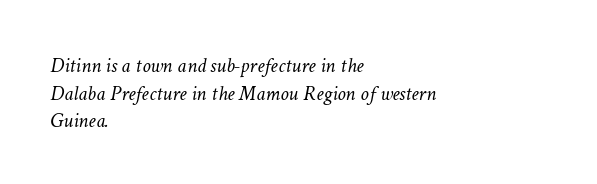
{"italic": "yes", "lean": "right", "slant_degrees": 11, "bold": "no", "underline": "no", "align": "left", "line_spacing": "normal", "line_spacing_ratio": 1.32, "letter_spacing": "normal", "letter_spacing_em": 0.0, "glyph_px": 21}
